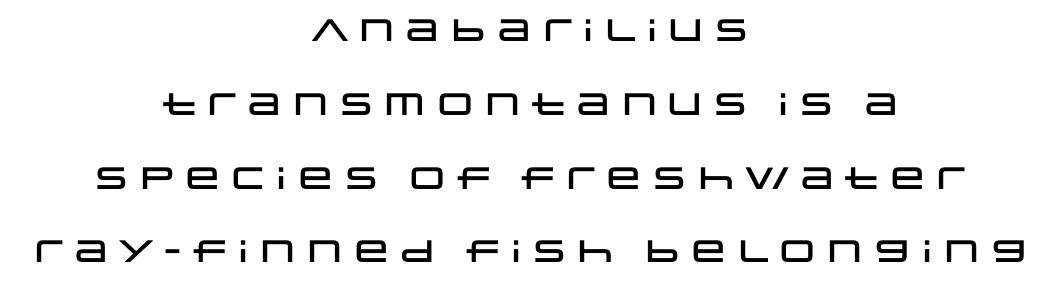
The image shows 31 px wide sans-serif type, upright; set centered, loose line spacing (2.38x), normal letter spacing, not underlined; low stroke contrast and a large x-height.
